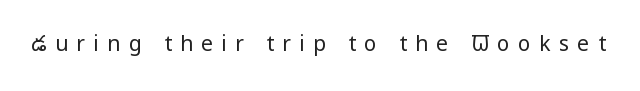
{"italic": "no", "bold": "no", "underline": "no", "letter_spacing": "wide", "letter_spacing_em": 0.4, "glyph_px": 21}
